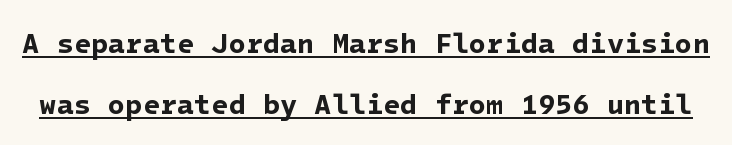
The image shows 28 px bold sans-serif type; set loose line spacing (2.17x), normal letter spacing, underlined; low stroke contrast and a medium x-height.
